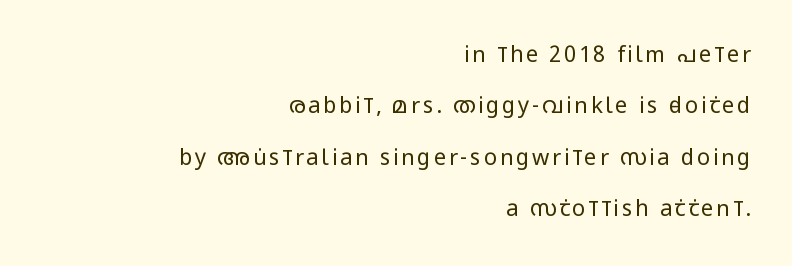
The image shows 22 px text type, upright; set right-aligned, loose line spacing (2.33x), not underlined.
